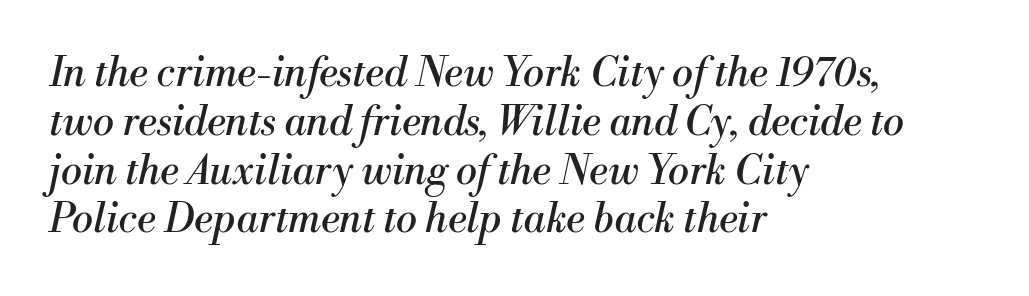
{"serif": "yes", "italic": "yes", "lean": "right", "slant_degrees": 13, "bold": "no", "weight": "regular", "width": "normal", "stroke_contrast": "medium", "x_height": "small", "monospaced": "no", "underline": "no", "align": "left", "line_spacing_ratio": 1.22, "letter_spacing": "normal", "letter_spacing_em": 0.0, "glyph_px": 40}
